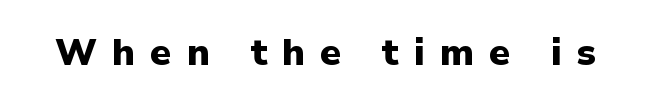
Q: Is the text bold? A: Yes.
Q: Is the text italic (slanted)? A: No, it is upright.
Q: Is the typeface a serif or a sans-serif typeface? A: Sans-serif.
Q: Is the text underlined? A: No.
Q: Is the spacing between letters normal or unusually wide? A: Unusually wide.
Q: Width (condensed, normal, or wide)? A: Normal.
Q: Stroke contrast? A: Low.
Q: x-height? A: Medium.
Q: Monospaced? A: No.
